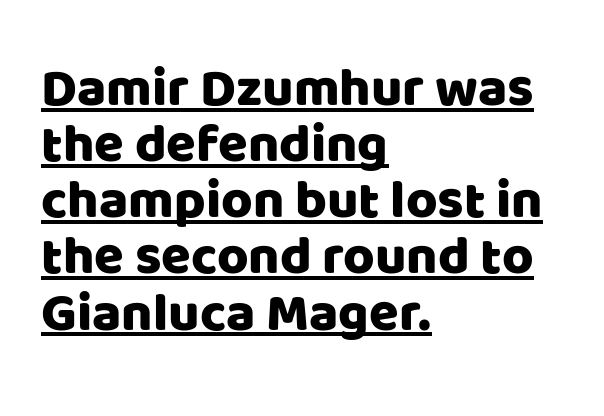
Q: Is the text italic (slanted)? A: No, it is upright.
Q: Is the typeface a serif or a sans-serif typeface? A: Sans-serif.
Q: Is the text underlined? A: Yes.
Q: How is the paragraph aligned? A: Left-aligned.
Q: Is the spacing between letters normal or unusually wide? A: Normal.
Q: Is the spacing between lines tight, normal or loose? A: Tight.
Q: Width (condensed, normal, or wide)? A: Normal.
Q: Stroke contrast? A: Low.
Q: x-height? A: Large.
Q: Monospaced? A: No.
